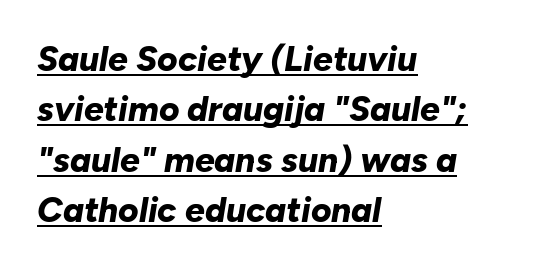
{"italic": "yes", "lean": "right", "slant_degrees": 10, "bold": "yes", "weight": "bold", "width": "normal", "stroke_contrast": "low", "x_height": "medium", "monospaced": "no", "underline": "yes", "align": "left", "line_spacing": "normal", "line_spacing_ratio": 1.44, "letter_spacing": "normal", "letter_spacing_em": 0.0, "glyph_px": 35}
